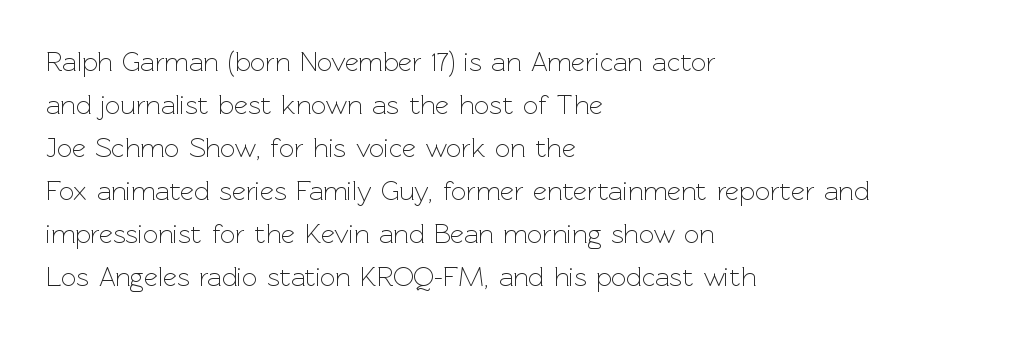
Q: Is the text bold? A: No.
Q: Is the text italic (slanted)? A: No, it is upright.
Q: Is the text underlined? A: No.
Q: How is the paragraph aligned? A: Left-aligned.
Q: Is the spacing between letters normal or unusually wide? A: Normal.
Q: Is the spacing between lines tight, normal or loose? A: Normal.
